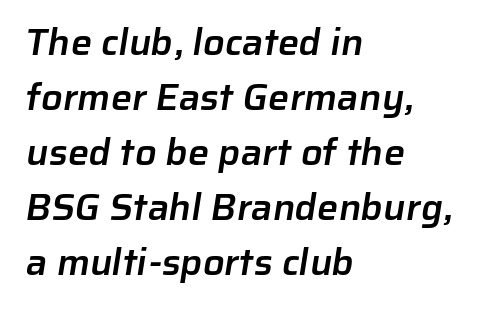
The image shows 38 px semibold sans-serif type; set left-aligned, normal line spacing (1.45x), normal letter spacing, not underlined; low stroke contrast and a medium x-height.
